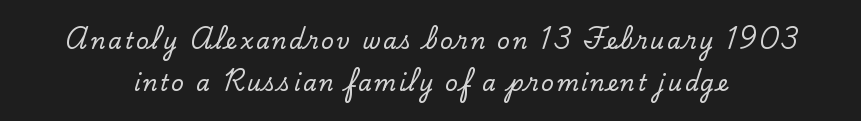
The image shows 22 px text type; set centered, loose line spacing (1.92x), not underlined.
